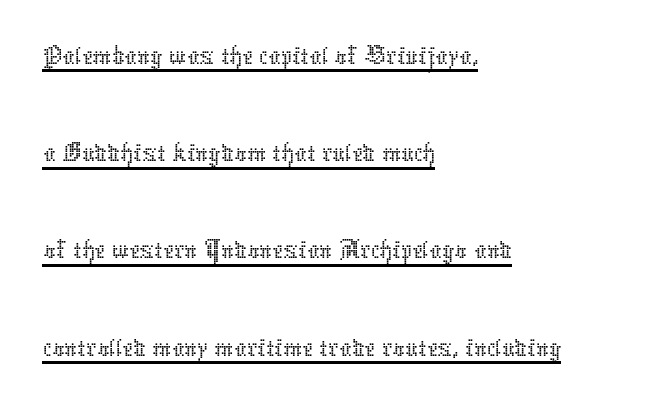
The image shows 60 px thin type, upright; set left-aligned, normal line spacing (1.62x), normal letter spacing, underlined; low stroke contrast and a medium x-height.
